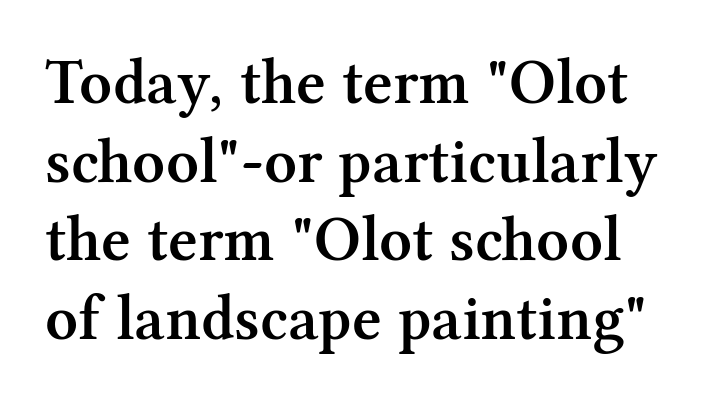
Emphasis by weight is partial: semibold. Ordinary non-slanted type is in use. Think of a printed novel: that variable character pitch is what you see here. The foot of each line stays bare and open. Here the glyphs are tracked normally, forming tight word shapes. The text was rendered using a seriffed face with decorative stroke endings.
